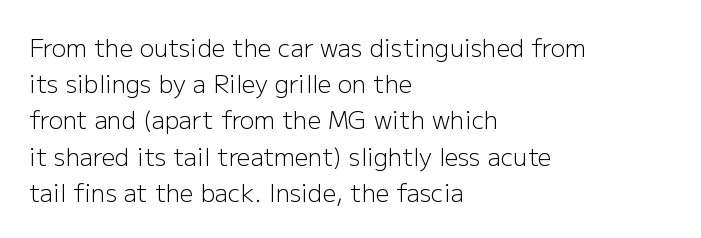
Default kerning and tracking; the words read as compact shapes. Tall strokes in this sample are plumb rather than angled. This rendering uses left alignment, leaving the right contour irregular. Students, observe: this is what conventionally led text looks like. Each stroke keeps to a modest, everyday thickness or less. Honestly, there is no underline to notice here at all.
